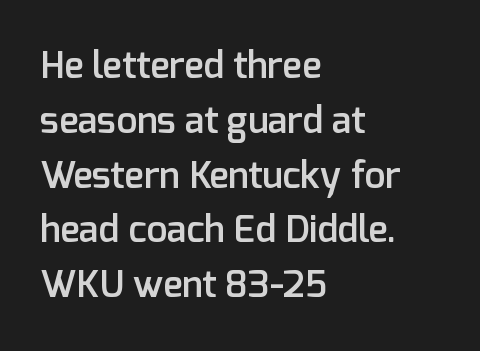
What weight is shown? A semibold, between regular and bold. Italic: no, the glyphs are upright roman. The glyphs in this specimen are sans serif. Check the space under the baseline: it is left empty. A student would call this left alignment; a typographer would say flush left, rag right. This sample has the flowing, uneven cadence of proportional lettering.
